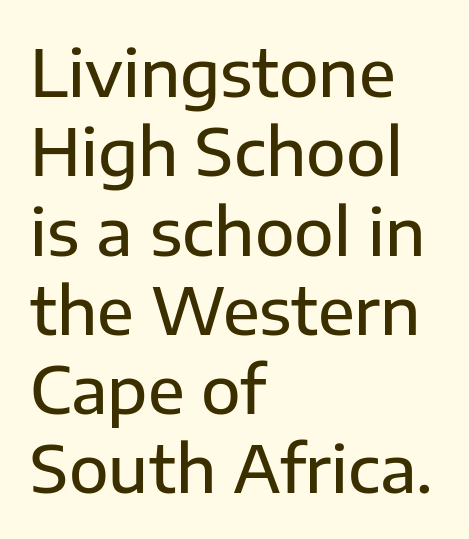
Characters follow at the spacing the type designer built in. A bare baseline throughout the passage. These lines are rendered in a variable-pitch font. In terms of letterform style, serifs are entirely absent.
